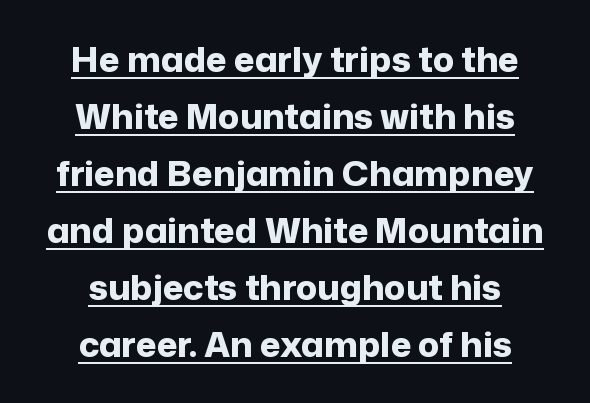
You can tell it's not italic because the verticals are truly vertical. Which margin do the lines hug? Neither — every line sits in the middle. Set as a true bold cut, around the 700 mark. I'd call this a sans setting — the letters go barefoot. The leading is moderate, giving the passage an even texture. Emphasis is given by a line drawn under the lettering.
